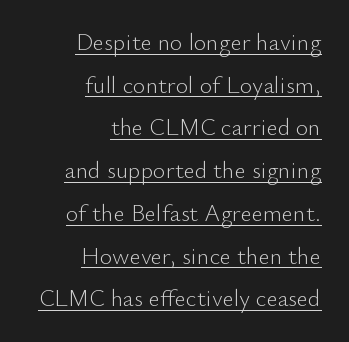
Has an underline been added? It has. Italic? Not at all — the glyphs are vertical. Alignment: flush right. The passage shown is not bold in any degree. Between one letter and the next there's only the usual sliver of space.
